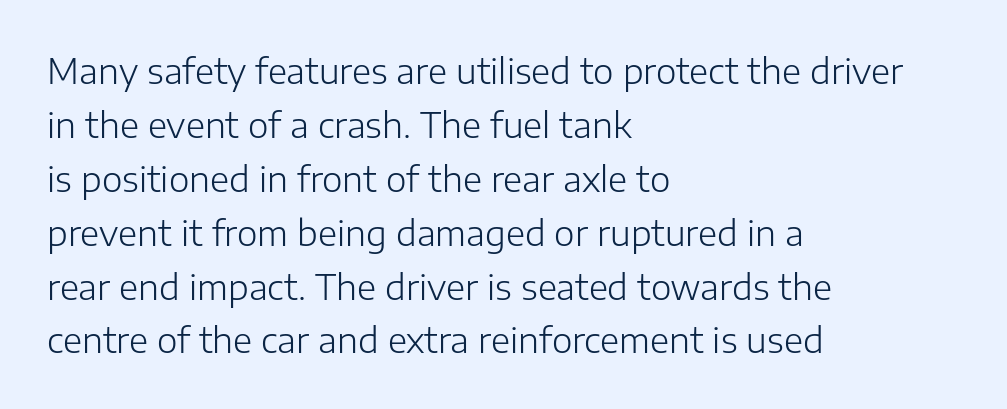
The image shows 35 px light sans-serif type, upright; set left-aligned, normal line spacing (1.54x), normal letter spacing, not underlined; low stroke contrast and a medium x-height.
